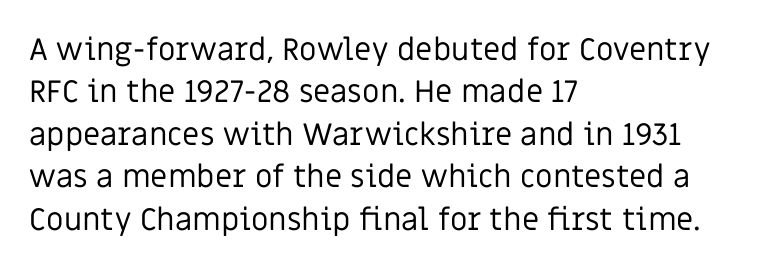
Q: Is the text bold? A: No.
Q: Is the text italic (slanted)? A: No, it is upright.
Q: Is the typeface a serif or a sans-serif typeface? A: Sans-serif.
Q: Is the text underlined? A: No.
Q: How is the paragraph aligned? A: Left-aligned.
Q: Is the spacing between letters normal or unusually wide? A: Normal.
Q: Is the spacing between lines tight, normal or loose? A: Normal.
Q: Width (condensed, normal, or wide)? A: Normal.
Q: Stroke contrast? A: Low.
Q: x-height? A: Large.
Q: Monospaced? A: No.
